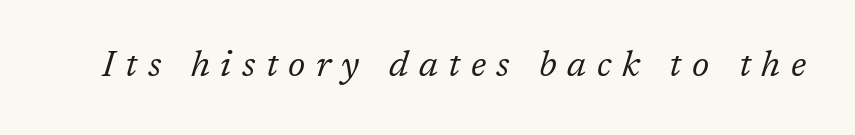
{"serif": "yes", "italic": "yes", "lean": "right", "slant_degrees": 17, "bold": "no", "weight": "regular", "width": "normal", "stroke_contrast": "low", "x_height": "medium", "monospaced": "no", "underline": "no", "letter_spacing": "wide", "letter_spacing_em": 0.29, "glyph_px": 36}
